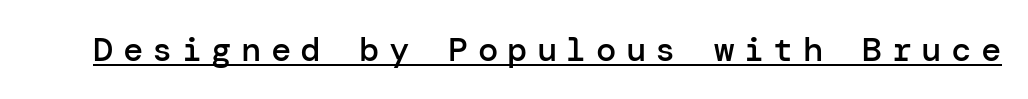
{"serif": "no", "italic": "no", "bold": "semi", "weight": "semibold", "width": "normal", "stroke_contrast": "low", "x_height": "medium", "underline": "yes", "letter_spacing": "wide", "letter_spacing_em": 0.27, "glyph_px": 34}
